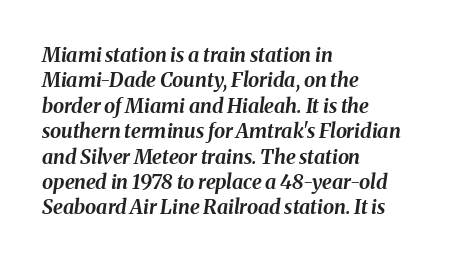
Rule under the text: the space is simply empty. Strong, thick strokes mark this as bold type. Compared with typical body copy, the letter spacing here is the same. One glance says typical: line gaps are just what's usual. Reading down the block, your eye returns to a fixed left position each line. The specimen reads as italic at a glance.
